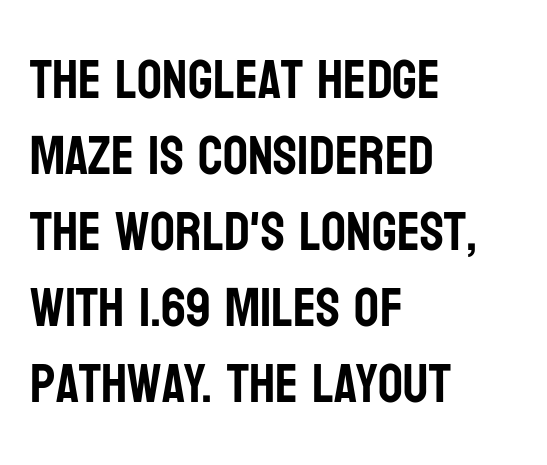
The paragraph has a hard left edge and a soft right edge. Honestly, the row spacing looks completely unremarkable. Nobody touched the tracking dial on this one. Quick note: underline off. Quick note: not italic, upright. Font category for this specimen: sans-serif.
